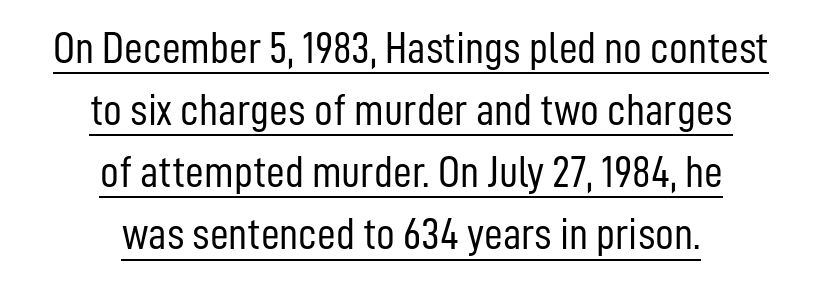
{"serif": "no", "italic": "no", "bold": "no", "weight": "light", "width": "condensed", "stroke_contrast": "low", "x_height": "medium", "monospaced": "no", "underline": "yes", "align": "center", "line_spacing": "normal", "line_spacing_ratio": 1.35, "letter_spacing": "normal", "letter_spacing_em": 0.0, "glyph_px": 46}
